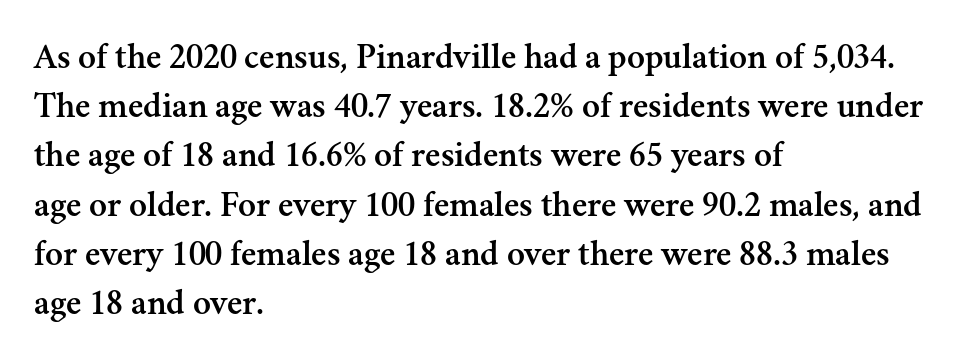
This sample has the flowing, uneven cadence of proportional lettering. Typographically, this falls in the serif category. Notice how the stems are strictly vertical — no italics here. Underlining? Definitely not there.
